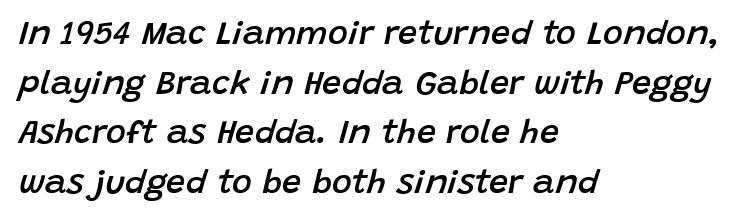
The image shows 34 px semibold type, italic (leaning right); set left-aligned, normal line spacing (1.46x), normal letter spacing, not underlined; low stroke contrast and a large x-height.
